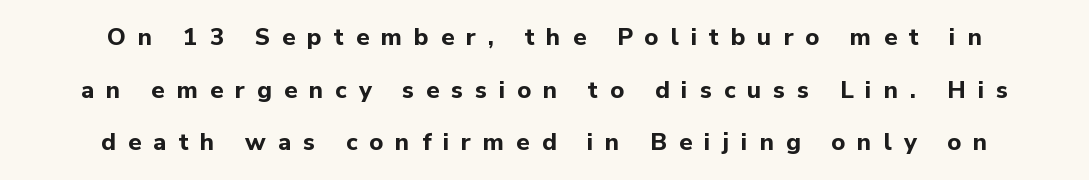
In terms of letterspacing, this is a distinctly airy, spread setting. Reading down the block, each line starts at a different indent, mirrored at its end. Rule under the text: the space is simply empty. Chunky letters — that's bold for sure.
